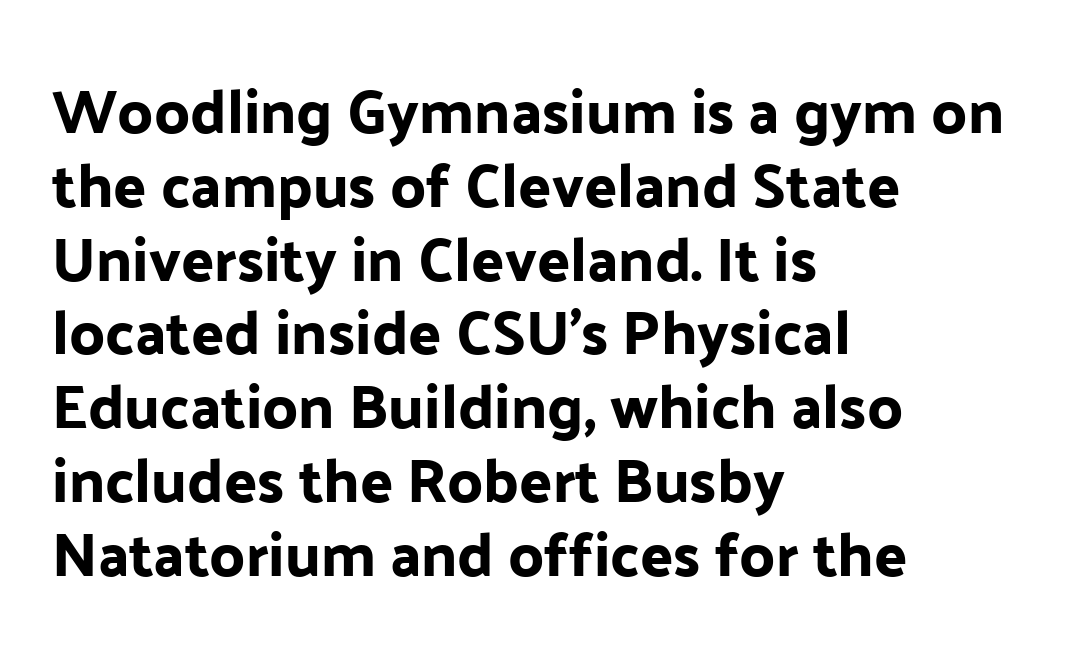
The image shows 61 px sans-serif type, upright; set left-aligned, line spacing 1.21x, normal letter spacing, not underlined; low stroke contrast and a medium x-height.
